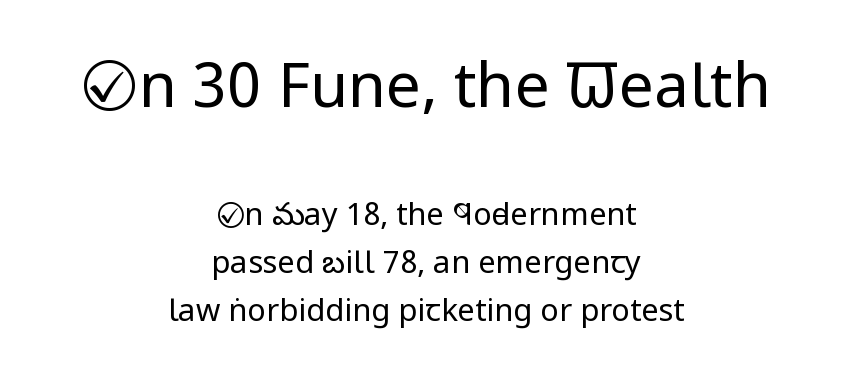
The face used here is proportionally spaced, like ordinary book or web type. Centered paragraph, ragged on both sides. The area under the type is left untouched. You can tell from the bare stems that sans-serif type was used.
